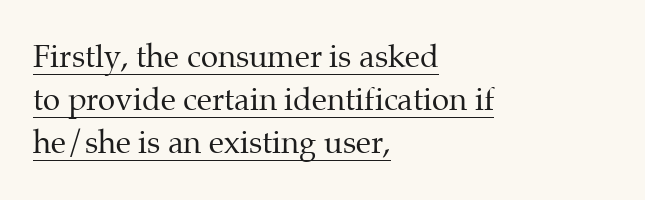
{"serif": "yes", "italic": "no", "bold": "no", "weight": "regular", "width": "normal", "stroke_contrast": "medium", "x_height": "medium", "monospaced": "no", "underline": "yes", "align": "left", "line_spacing": "normal", "line_spacing_ratio": 1.39, "letter_spacing": "normal", "letter_spacing_em": 0.0, "glyph_px": 31}
